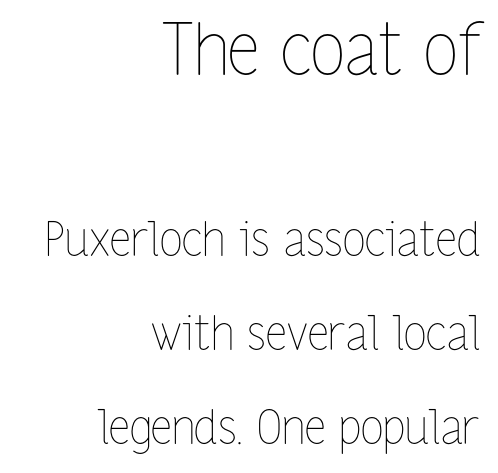
When letters stand straight like this, we call the style roman or upright. The passage shown stacks its lines with a broad gap. Anything drawn beneath the words? Only blank space. Nobody touched the tracking dial on this one. Looks like regular typesetting: each glyph gets only the width it needs. Top chunk: large. Bottom chunk: small.
